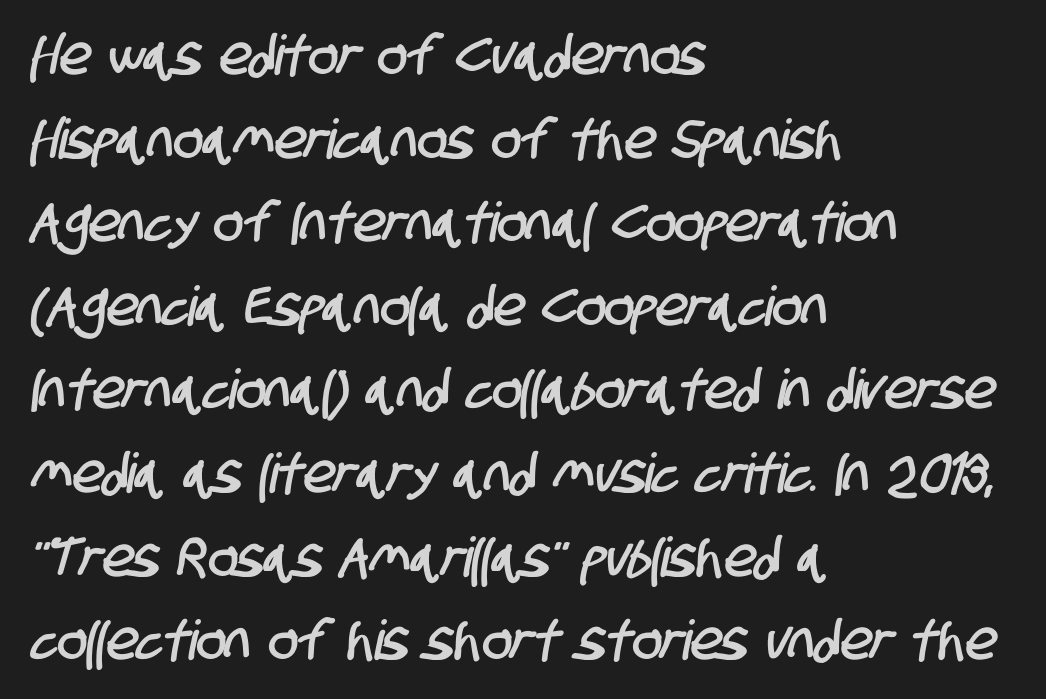
The image shows 55 px condensed sans-serif type; set left-aligned, normal line spacing (1.52x), normal letter spacing, not underlined; low stroke contrast and a large x-height.
